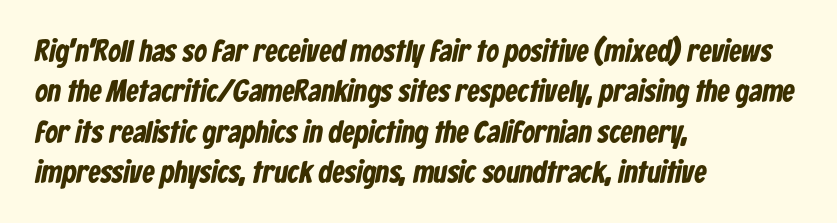
Spacing verdict: proportional, widths tailored to each character. No word sits above an underline. Is there much room between lines? A standard amount, neither cramped nor airy. The sample has been set heavy, in full bold.
